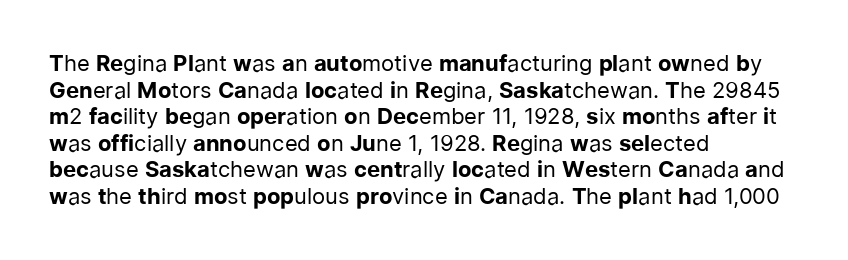
The face used here is rendered with its standard letterfit. The rag falls on the right side of this text block. The typeface has the unassuming heft of standard copy or less. Italic: no, the glyphs are upright roman.
